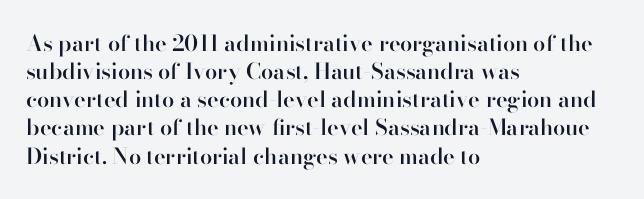
Quick note: underline off. Left-aligned paragraph, ragged on the right. Nope, not italic — everything's standing straight. The line texture is even and compact thanks to regular tracking. Successive baselines arrive at the customary interval. Firm but not heavy-handed strokes: this text is semibold.
